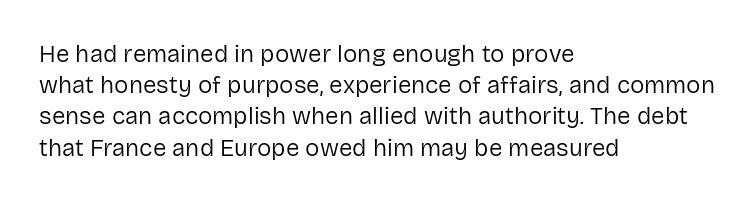
Q: Is the text bold? A: No.
Q: Is the text italic (slanted)? A: No, it is upright.
Q: Is the text underlined? A: No.
Q: How is the paragraph aligned? A: Left-aligned.
Q: Is the spacing between letters normal or unusually wide? A: Normal.
Q: Is the spacing between lines tight, normal or loose? A: Normal.
